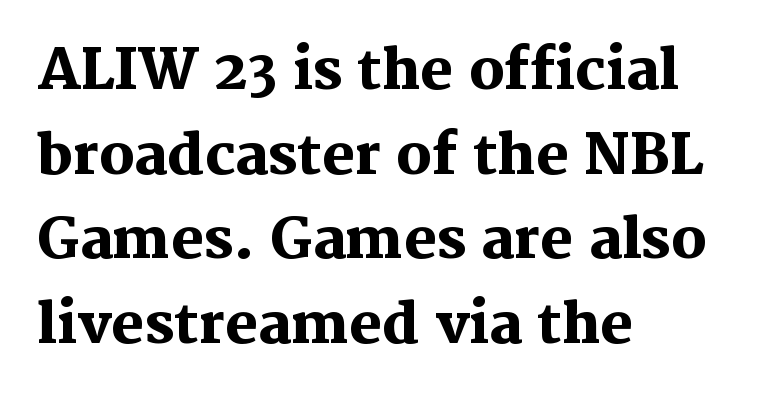
The image shows 55 px heavy serif type, upright; set left-aligned, normal line spacing (1.54x), normal letter spacing, not underlined; medium stroke contrast and a medium x-height.
